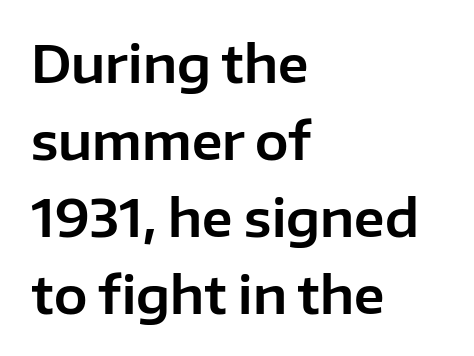
{"serif": "no", "italic": "no", "width": "normal", "stroke_contrast": "low", "x_height": "medium", "monospaced": "no", "underline": "no", "align": "left", "line_spacing": "normal", "line_spacing_ratio": 1.54, "letter_spacing": "normal", "letter_spacing_em": 0.0, "glyph_px": 50}
